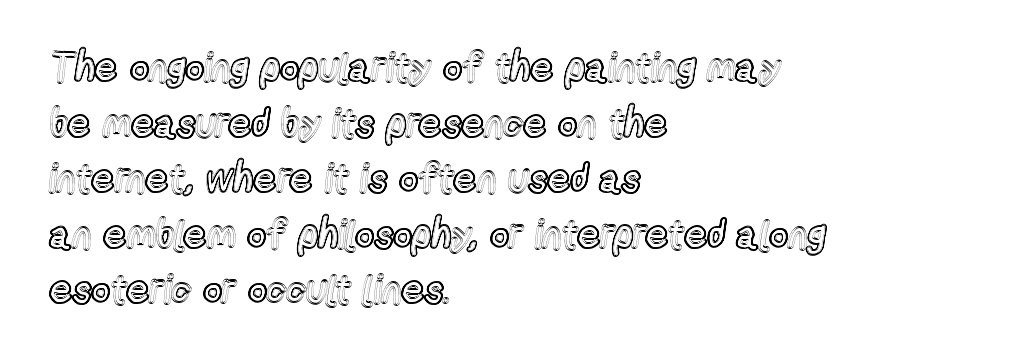
{"width": "condensed", "x_height": "medium", "monospaced": "no", "underline": "no", "align": "left", "line_spacing": "normal", "line_spacing_ratio": 1.39, "letter_spacing": "normal", "letter_spacing_em": 0.0, "glyph_px": 40}
